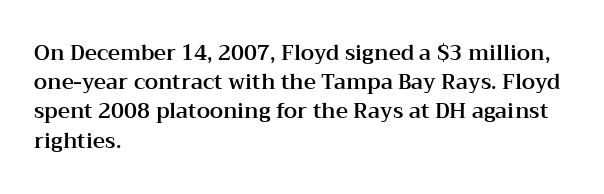
Each word holds together tightly as a unit, with standard inter-letter gaps. Left-aligned paragraph, ragged on the right. The vertical gap from one line to the next is medium. Nope, not italic — everything's standing straight. Check the space under the baseline: it is left empty.
